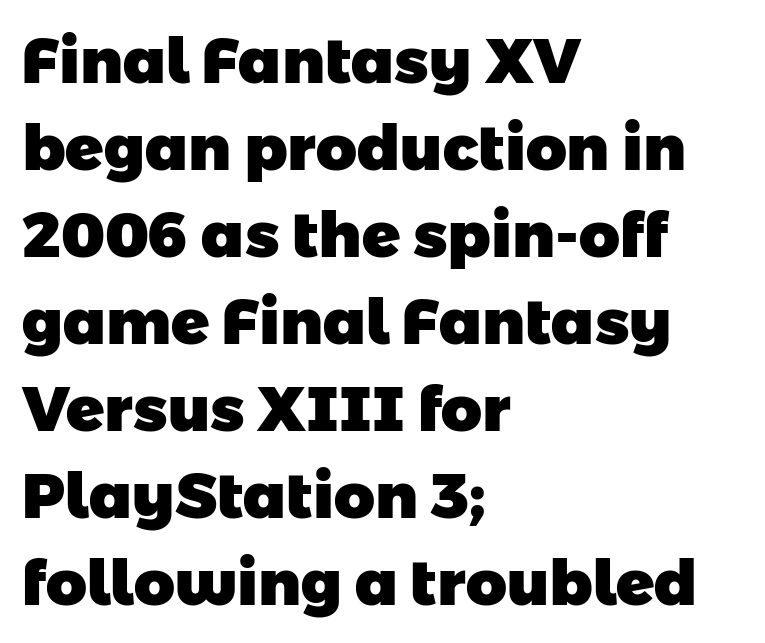
Nobody drew a line under any word here. Compared with a centered layout, this one pins lines to the left instead. This sample has the flowing, uneven cadence of proportional lettering. Grotesque or geometric, the face here clearly has no serifs.
